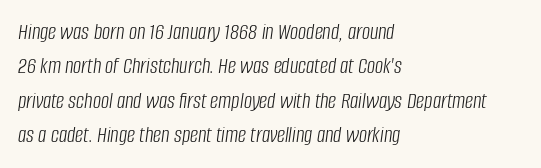
The image shows 23 px text type, italic (leaning right); set left-aligned, normal line spacing (1.5x), normal letter spacing, not underlined.
